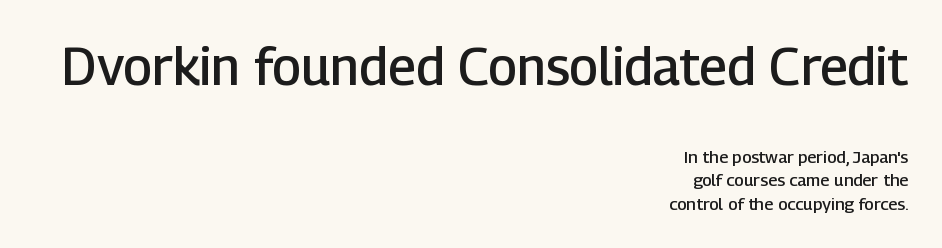
{"serif": "no", "italic": "no", "bold": "semi", "weight": "semibold", "width": "normal", "stroke_contrast": "low", "x_height": "medium", "monospaced": "no", "underline": "no", "align": "right", "line_spacing": "normal", "line_spacing_ratio": 1.36, "letter_spacing": "normal", "letter_spacing_em": 0.0, "larger_block": "first", "size_ratio": 3.06, "glyph_px": 52}
